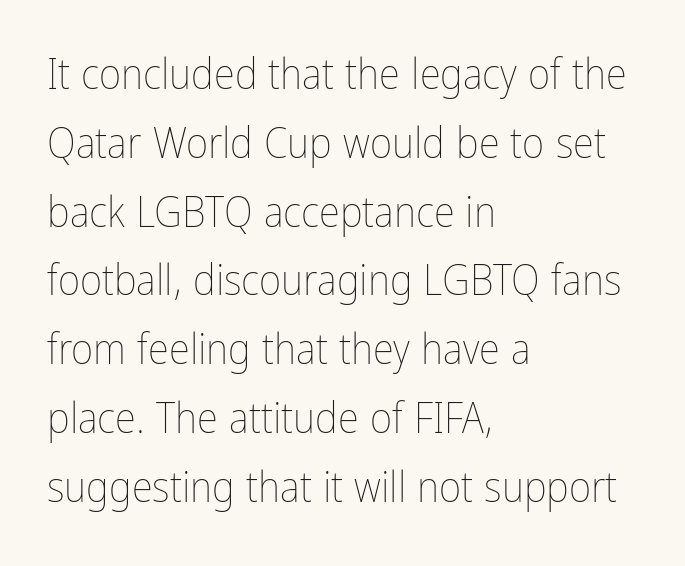
The image shows 43 px thin, condensed type, upright; set left-aligned, normal line spacing (1.6x), normal letter spacing, not underlined; low stroke contrast and a medium x-height.
